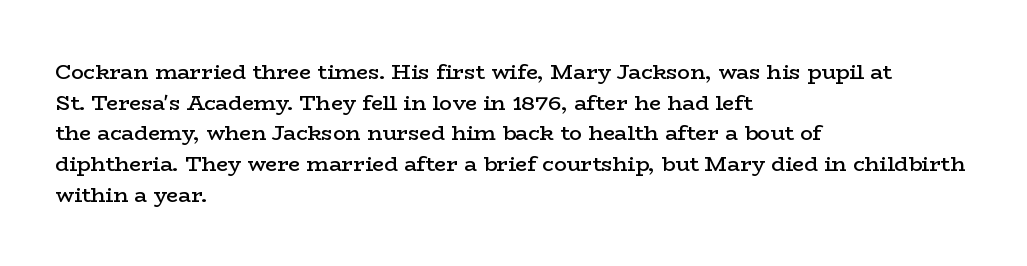
Q: Is the text bold? A: Semi-bold.
Q: Is the text italic (slanted)? A: No, it is upright.
Q: Is the text underlined? A: No.
Q: How is the paragraph aligned? A: Left-aligned.
Q: Is the spacing between letters normal or unusually wide? A: Normal.
Q: Is the spacing between lines tight, normal or loose? A: Normal.
